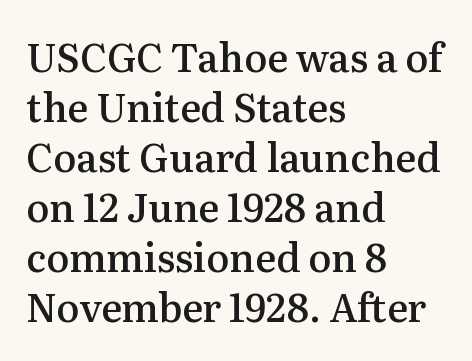
{"serif": "yes", "italic": "no", "bold": "semi", "weight": "semibold", "width": "normal", "stroke_contrast": "medium", "x_height": "medium", "monospaced": "no", "underline": "no", "align": "left", "line_spacing": "normal", "line_spacing_ratio": 1.28, "letter_spacing": "normal", "letter_spacing_em": 0.0, "glyph_px": 39}
